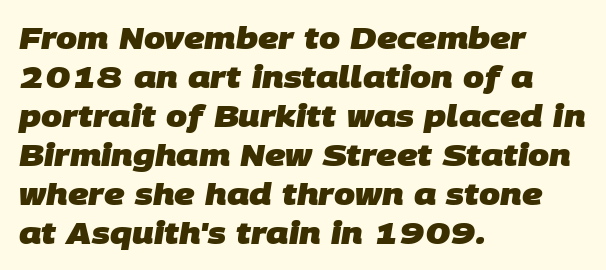
If you measured baseline to baseline, you'd find a middling distance. A typesetter would call this proportional, since set widths differ per character. The text block is weighted toward the left margin, trailing off unevenly rightward. Any mark beneath the type? The region is blank. In terms of letterspacing, this is plain default setting. This is sans-serif lettering, the kind often seen on screens and signage.
